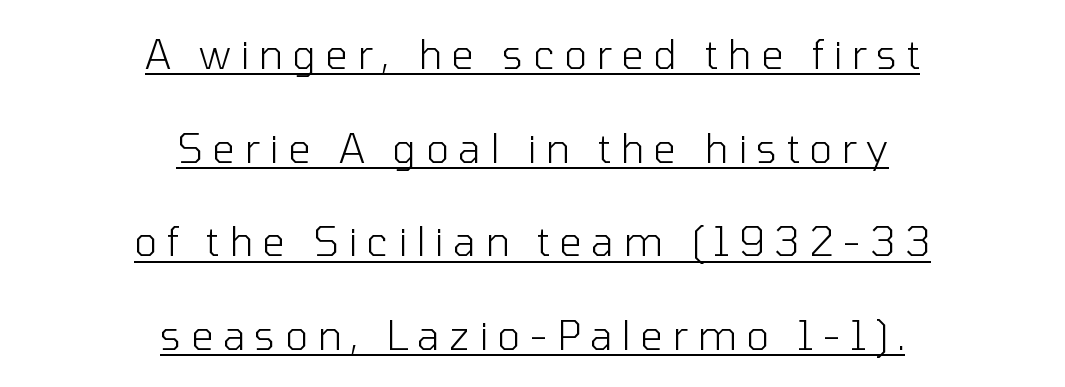
Leading is clearly above the norm, producing a sparse column. Note: no serifs on the glyphs. Caption: lettering with a line underneath. The strokes carry an ordinary text weight at most.
